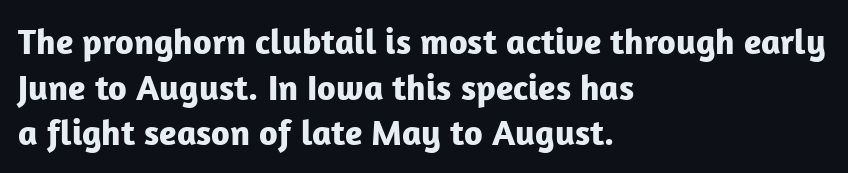
Look at the tracking — it's just the regular setting, nothing added. The glyphs are unaccompanied by any horizontal stroke below them. These lines are rendered in a variable-pitch font. The passage is arranged the way most books set body copy — flush left. Posture: straight, roman, zero tilt.
